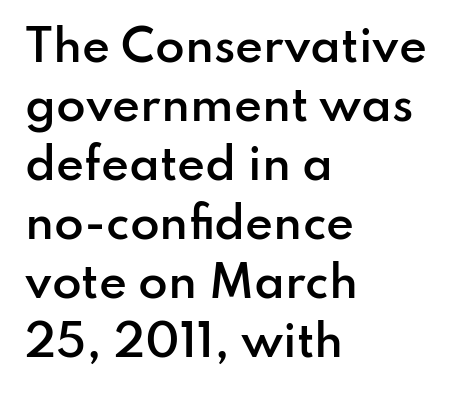
These lines are composed in type without serifs. The space between consecutive lines is moderate. Rendered with straight, roman letterforms. Notice how the passage keeps a crisp vertical edge on the left only. Do the characters align in a grid? No, the font is proportional. Each row of text sits above clean, open space.
